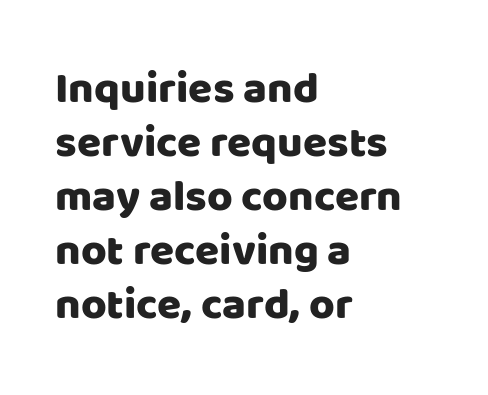
{"serif": "no", "italic": "no", "width": "normal", "stroke_contrast": "low", "x_height": "large", "monospaced": "no", "underline": "no", "align": "left", "line_spacing_ratio": 1.23, "letter_spacing": "normal", "letter_spacing_em": 0.0, "glyph_px": 44}
